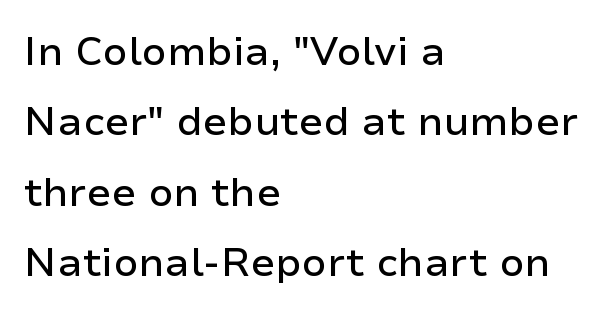
This is roman type, the default non-slanted kind. Do the characters align in a grid? No, the font is proportional. Which margin do the lines hug? The left one — the right edge is uneven. Grotesque or geometric, the face here clearly has no serifs.
